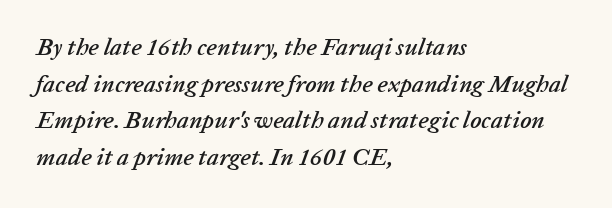
Slant detected: the letters are inclined. In CSS terms this would be text-align: left. Interline gaps are of average width in this sample. Characters follow at the spacing the type designer built in. The zone under the glyphs is completely vacant.
